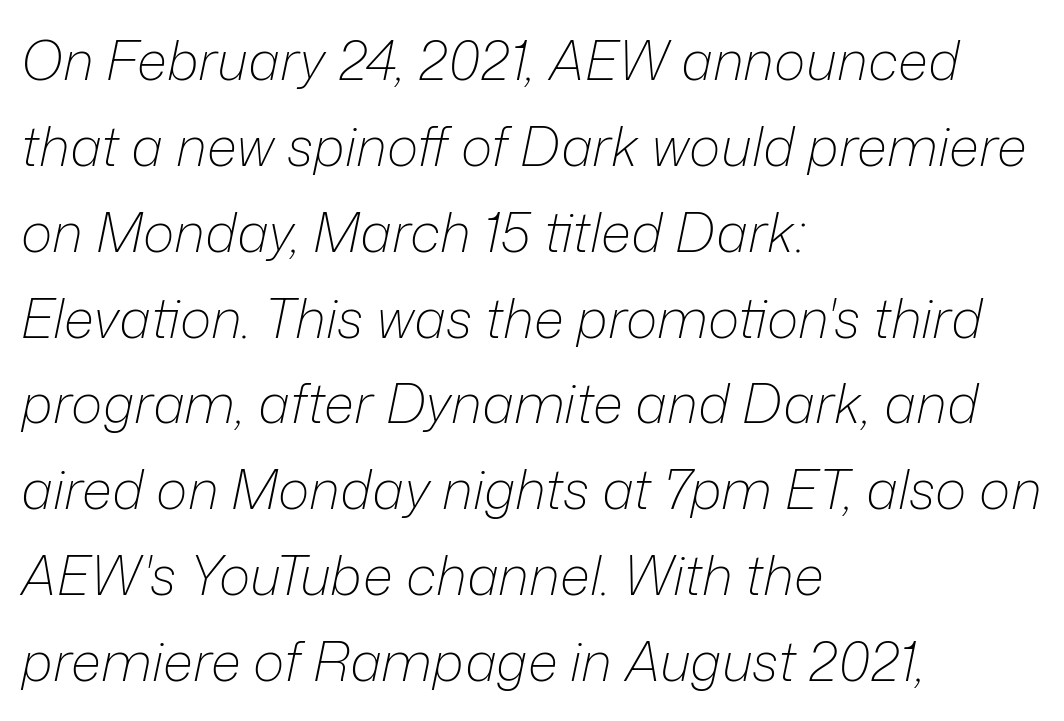
The image shows 54 px light type, italic (leaning right); set left-aligned, normal line spacing (1.59x), normal letter spacing, not underlined; low stroke contrast and a medium x-height.
